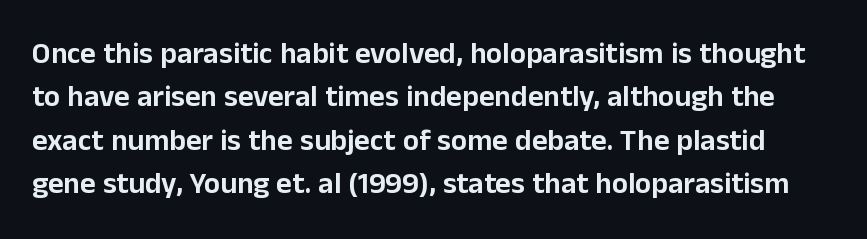
{"serif": "no", "italic": "no", "width": "normal", "stroke_contrast": "low", "x_height": "medium", "monospaced": "no", "underline": "no", "line_spacing": "normal", "line_spacing_ratio": 1.45, "letter_spacing": "normal", "letter_spacing_em": 0.0, "glyph_px": 30}
